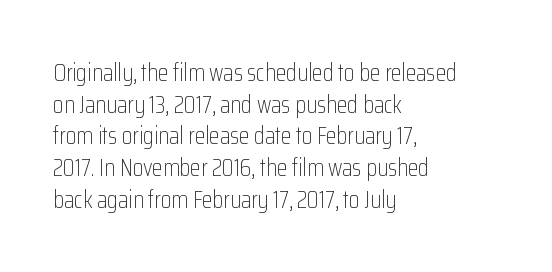
The image shows 24 px text type, upright; set left-aligned, normal line spacing (1.32x), normal letter spacing, not underlined.
